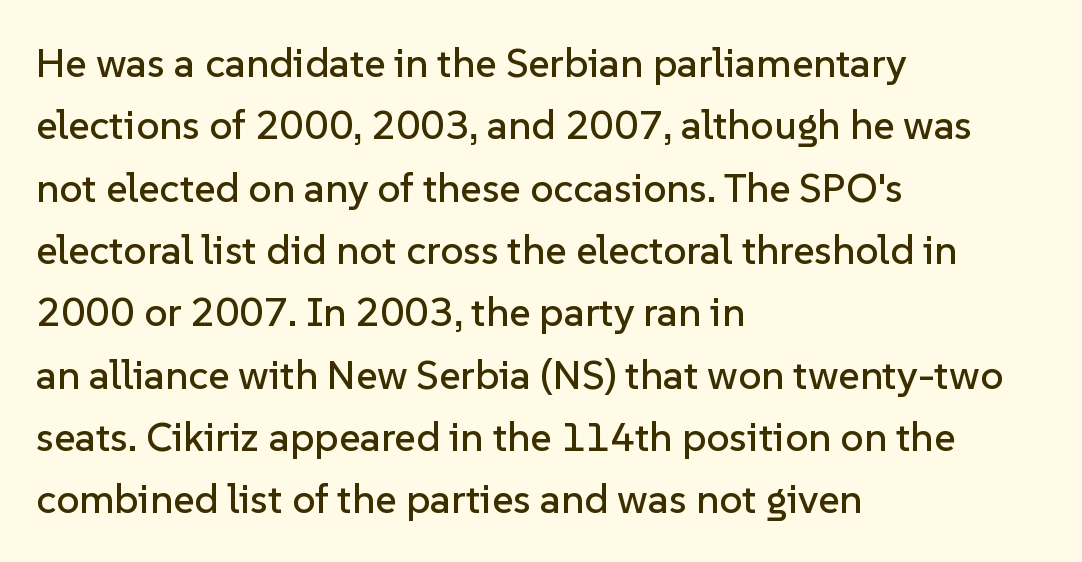
The image shows 41 px sans-serif type, upright; set left-aligned, normal line spacing (1.52x), normal letter spacing, not underlined; low stroke contrast and a medium x-height.
